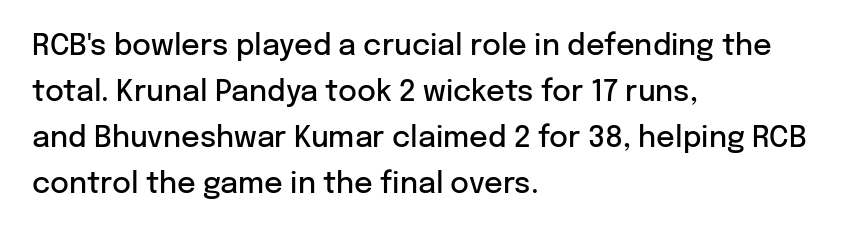
{"serif": "no", "italic": "no", "bold": "semi", "weight": "semibold", "width": "normal", "stroke_contrast": "low", "x_height": "medium", "monospaced": "no", "underline": "no", "align": "left", "line_spacing": "normal", "line_spacing_ratio": 1.59, "letter_spacing": "normal", "letter_spacing_em": 0.0, "glyph_px": 29}
